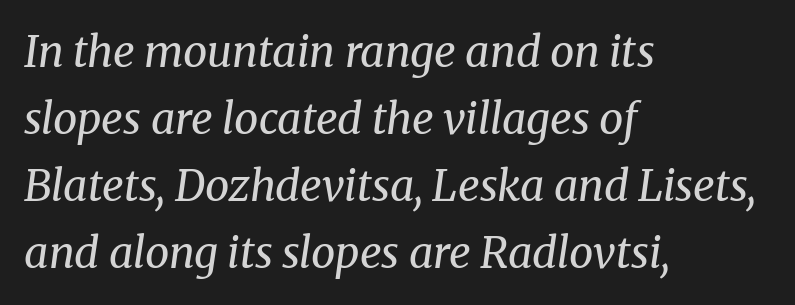
{"serif": "yes", "italic": "yes", "lean": "right", "slant_degrees": 8, "bold": "no", "weight": "regular", "width": "normal", "stroke_contrast": "medium", "x_height": "medium", "monospaced": "no", "underline": "no", "align": "left", "line_spacing": "normal", "line_spacing_ratio": 1.56, "letter_spacing": "normal", "letter_spacing_em": 0.0, "glyph_px": 43}
